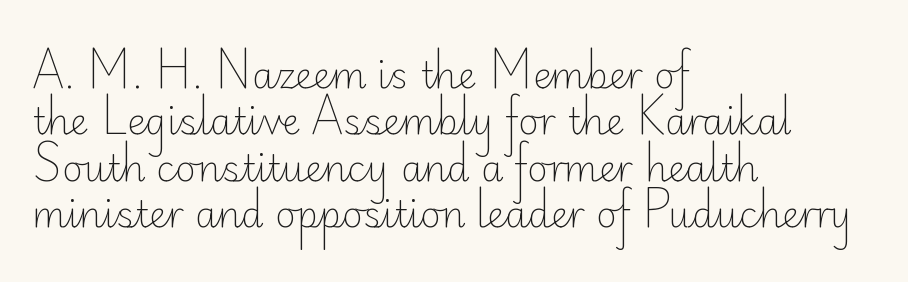
Q: Is the text bold? A: No.
Q: Is the text italic (slanted)? A: No, it is upright.
Q: Is the typeface a serif or a sans-serif typeface? A: Sans-serif.
Q: Is the text underlined? A: No.
Q: How is the paragraph aligned? A: Left-aligned.
Q: Is the spacing between letters normal or unusually wide? A: Normal.
Q: Is the spacing between lines tight, normal or loose? A: Normal.
Q: Width (condensed, normal, or wide)? A: Normal.
Q: Stroke contrast? A: Low.
Q: x-height? A: Small.
Q: Monospaced? A: No.
